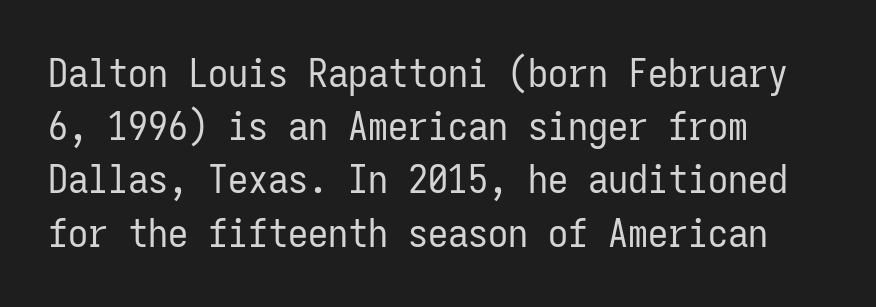
Q: Is the text bold? A: No.
Q: Is the text italic (slanted)? A: No, it is upright.
Q: Is the typeface a serif or a sans-serif typeface? A: Sans-serif.
Q: Is the text underlined? A: No.
Q: How is the paragraph aligned? A: Left-aligned.
Q: Is the spacing between letters normal or unusually wide? A: Normal.
Q: Is the spacing between lines tight, normal or loose? A: Normal.
Q: Width (condensed, normal, or wide)? A: Condensed.
Q: Stroke contrast? A: Low.
Q: x-height? A: Medium.
Q: Monospaced? A: Yes.
